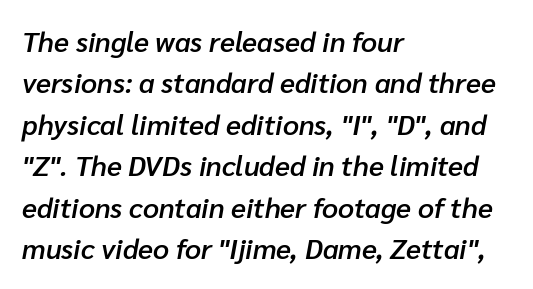
The strip under each line holds only bare page. Does the leading feel generous? No, just average. The line texture is even and compact thanks to regular tracking. Students, this is semibold: more ink than regular, less than bold.
